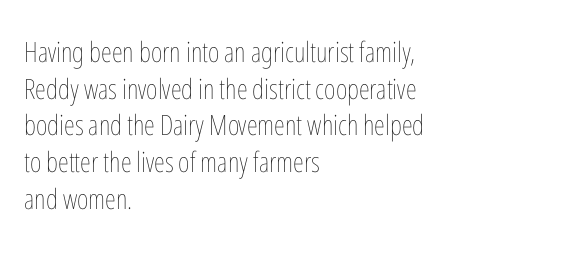
{"italic": "no", "bold": "no", "weight": "thin", "width": "condensed", "stroke_contrast": "low", "x_height": "medium", "monospaced": "no", "underline": "no", "align": "left", "line_spacing": "normal", "line_spacing_ratio": 1.31, "letter_spacing": "normal", "letter_spacing_em": 0.0, "glyph_px": 28}
